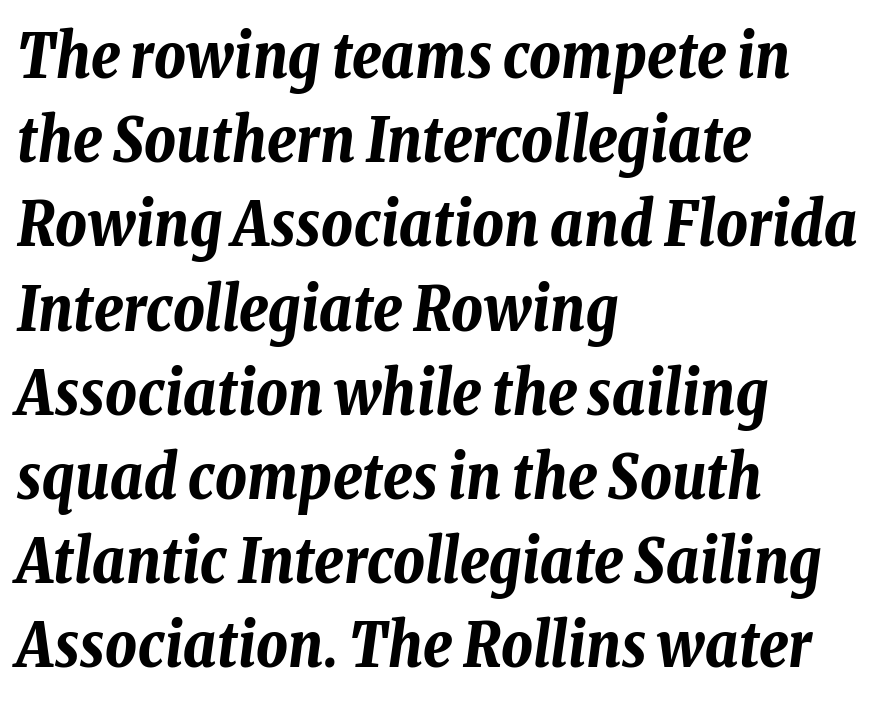
The image shows 61 px bold, condensed type, italic (leaning right); set left-aligned, normal line spacing (1.38x), normal letter spacing, not underlined; low stroke contrast and a medium x-height.
